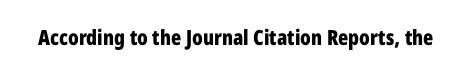
Q: Is the text bold? A: Yes.
Q: Is the text italic (slanted)? A: No, it is upright.
Q: Is the text underlined? A: No.
Q: Is the spacing between letters normal or unusually wide? A: Normal.
